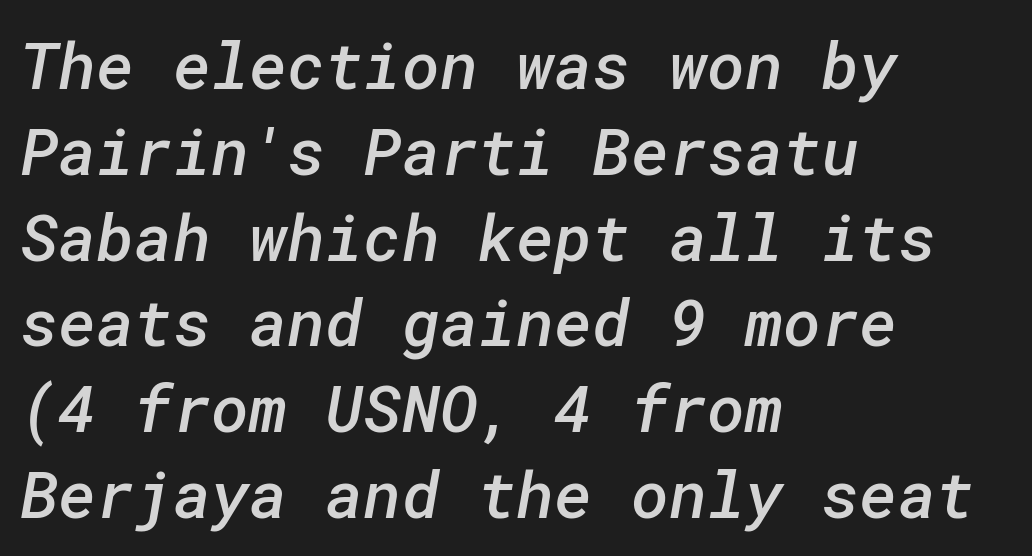
The image shows 65 px semibold sans-serif type; set left-aligned, normal line spacing (1.32x), normal letter spacing, not underlined; low stroke contrast and a medium x-height.
